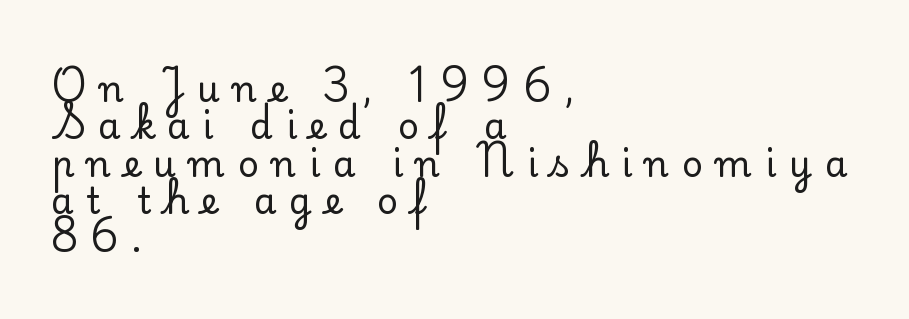
Horizontally, the lines are justified to the leading edge only. The font family rendered here belongs to the serif group. Each row of text sits above clean, open space. You could only call the tracking loose — the letters float apart. This sample has the flowing, uneven cadence of proportional lettering. The leading is snug, giving the passage a crowded texture.
